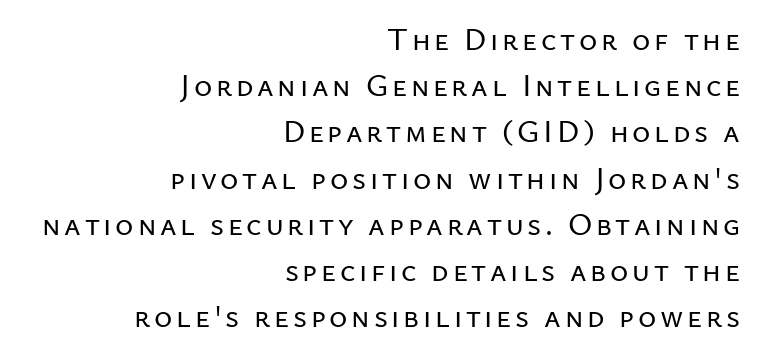
{"serif": "no", "italic": "no", "width": "normal", "stroke_contrast": "low", "x_height": "medium", "monospaced": "no", "underline": "no", "align": "right", "line_spacing": "normal", "line_spacing_ratio": 1.49, "glyph_px": 31}
